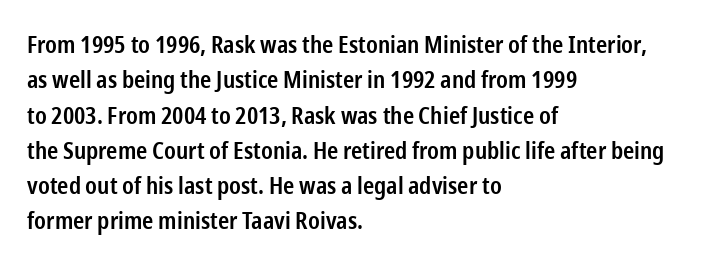
Q: Is the text bold? A: Semi-bold.
Q: Is the text italic (slanted)? A: No, it is upright.
Q: Is the text underlined? A: No.
Q: How is the paragraph aligned? A: Left-aligned.
Q: Is the spacing between letters normal or unusually wide? A: Normal.
Q: Is the spacing between lines tight, normal or loose? A: Normal.
